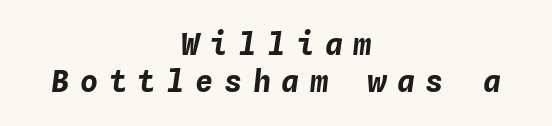
The image shows 30 px bold type, italic (leaning right), monospaced; set centered, line spacing 1.22x, unusually wide letter spacing (+0.36 em), not underlined; low stroke contrast and a medium x-height.
